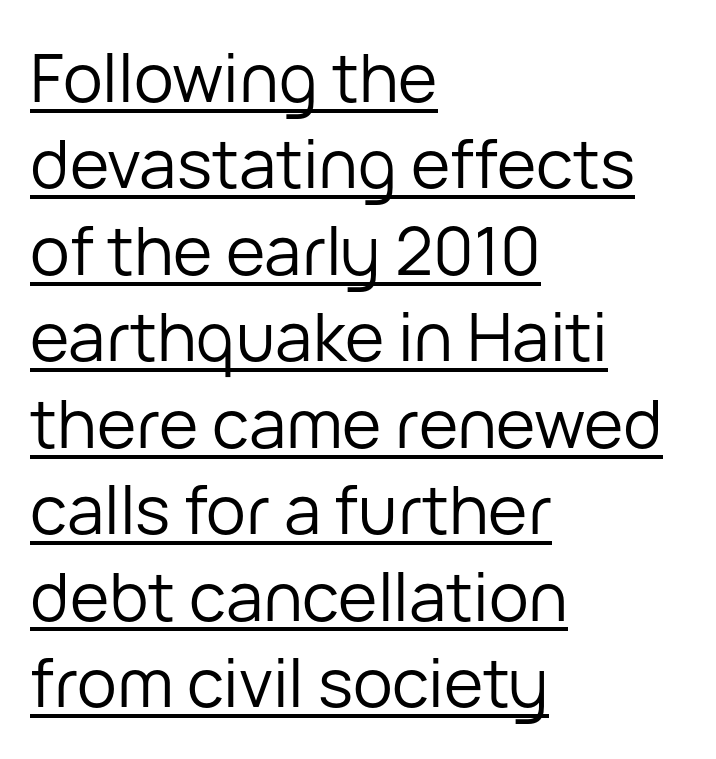
Q: Is the text bold? A: No.
Q: Is the text italic (slanted)? A: No, it is upright.
Q: Is the typeface a serif or a sans-serif typeface? A: Sans-serif.
Q: Is the text underlined? A: Yes.
Q: How is the paragraph aligned? A: Left-aligned.
Q: Is the spacing between letters normal or unusually wide? A: Normal.
Q: Is the spacing between lines tight, normal or loose? A: Normal.
Q: Width (condensed, normal, or wide)? A: Normal.
Q: Stroke contrast? A: Low.
Q: x-height? A: Medium.
Q: Monospaced? A: No.
